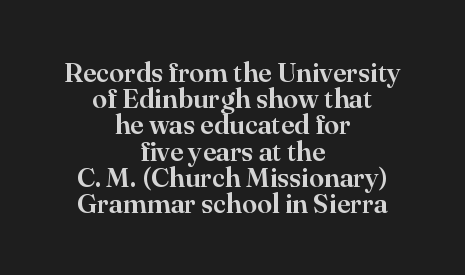
Each word holds together tightly as a unit, with standard inter-letter gaps. Every stem runs plumb, perpendicular to the baseline. Every row of glyphs is offset so its center matches the block's center. The rendering uses a small line-height, squeezing the rows.
